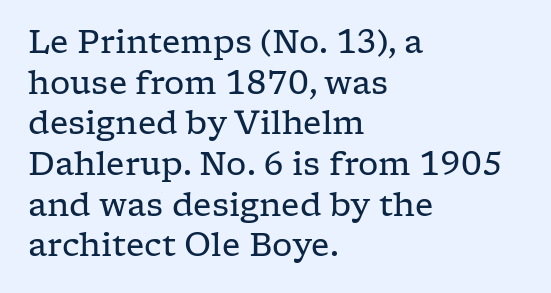
The image shows 32 px regular-weight, wide serif type, upright; set left-aligned, normal line spacing (1.27x), normal letter spacing, not underlined; low stroke contrast and a medium x-height.
